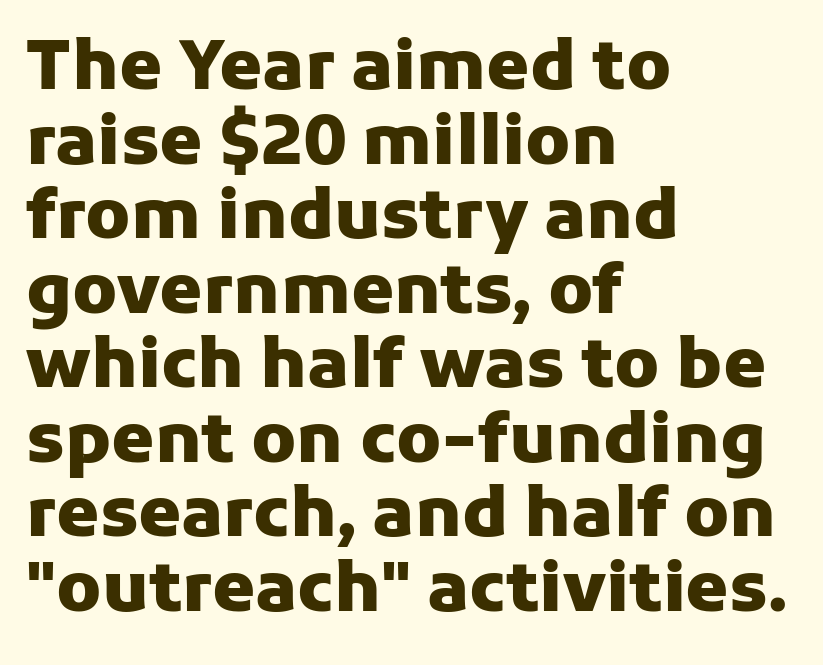
The image shows 69 px heavy sans-serif type, upright; set left-aligned, tight line spacing (1.08x), normal letter spacing, not underlined; low stroke contrast and a medium x-height.
